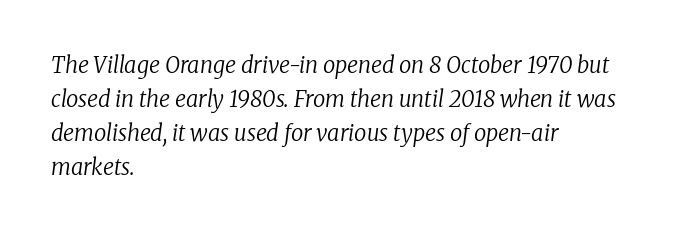
The image shows 22 px text type, italic (leaning right); set left-aligned, normal line spacing (1.54x), normal letter spacing, not underlined.
